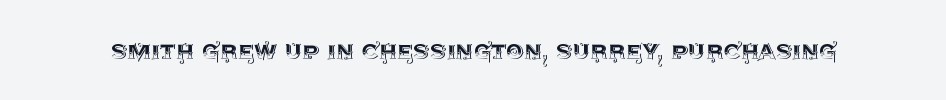
{"italic": "no", "width": "normal", "x_height": "large", "monospaced": "no", "underline": "no", "letter_spacing": "normal", "letter_spacing_em": 0.0, "glyph_px": 28}
